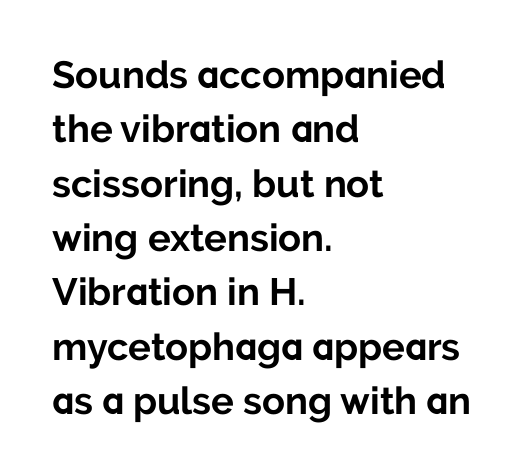
Q: Is the text bold? A: Yes.
Q: Is the text italic (slanted)? A: No, it is upright.
Q: Is the typeface a serif or a sans-serif typeface? A: Sans-serif.
Q: Is the text underlined? A: No.
Q: How is the paragraph aligned? A: Left-aligned.
Q: Is the spacing between letters normal or unusually wide? A: Normal.
Q: Is the spacing between lines tight, normal or loose? A: Normal.
Q: Width (condensed, normal, or wide)? A: Normal.
Q: Stroke contrast? A: Low.
Q: x-height? A: Medium.
Q: Monospaced? A: No.
